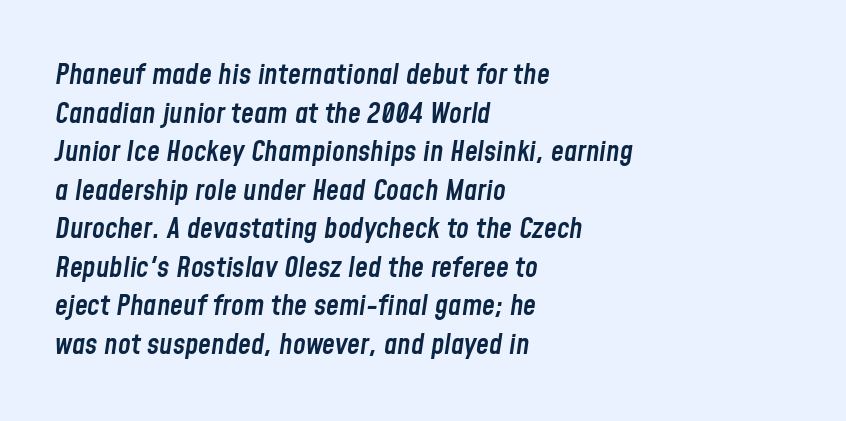
The image shows 29 px semibold, condensed type, italic (leaning right); set left-aligned, normal line spacing (1.33x), normal letter spacing, not underlined; low stroke contrast and a medium x-height.
